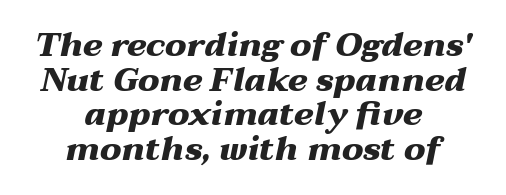
Q: Is the text bold? A: Yes.
Q: Is the text italic (slanted)? A: Yes, it leans right by about 12 degrees.
Q: Is the text underlined? A: No.
Q: How is the paragraph aligned? A: Centered.
Q: Is the spacing between letters normal or unusually wide? A: Normal.
Q: Is the spacing between lines tight, normal or loose? A: Tight.
Q: Width (condensed, normal, or wide)? A: Wide.
Q: Stroke contrast? A: Medium.
Q: x-height? A: Medium.
Q: Monospaced? A: No.
